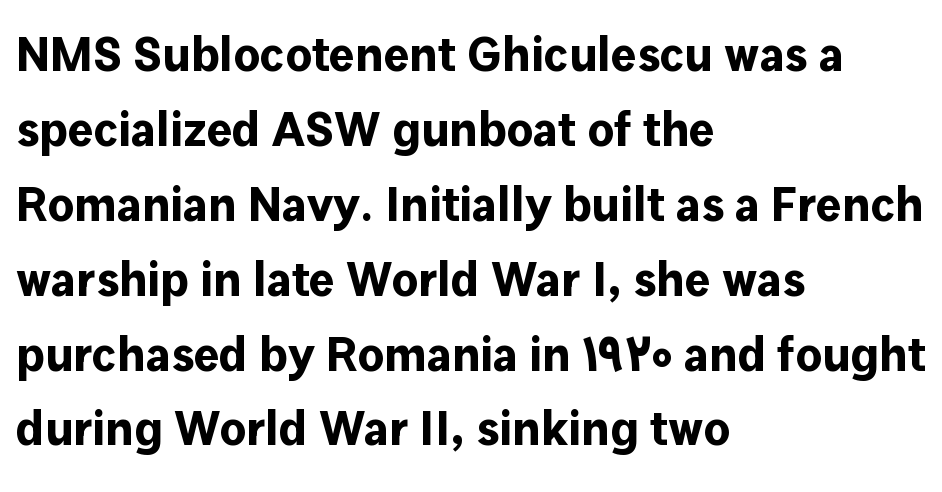
{"serif": "no", "italic": "no", "bold": "yes", "weight": "bold", "width": "normal", "stroke_contrast": "low", "x_height": "medium", "monospaced": "no", "underline": "no", "align": "left", "line_spacing": "normal", "line_spacing_ratio": 1.56, "letter_spacing": "normal", "letter_spacing_em": 0.0, "glyph_px": 48}
